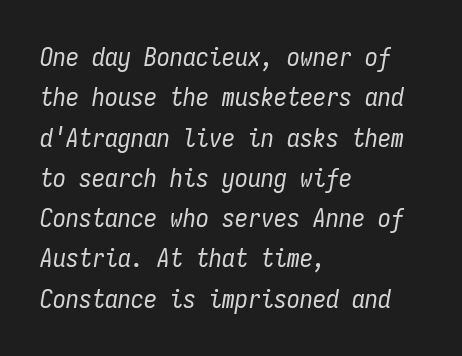
The whole block is typeset with a tilt. Bare-footed words on every line. The passage shown is not bold in any degree. A typesetter would call this zero additional tracking.
